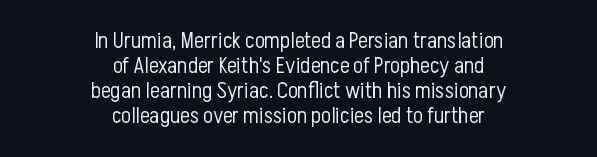
The image shows 23 px text type, upright; set centered, tight line spacing (1.08x), normal letter spacing, not underlined.
